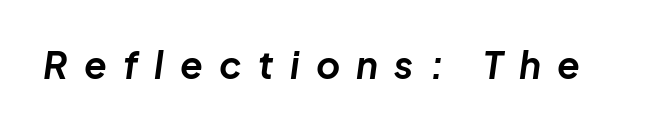
Q: Is the text bold? A: Yes.
Q: Is the text italic (slanted)? A: Yes, it leans right by about 8 degrees.
Q: Is the text underlined? A: No.
Q: Is the spacing between letters normal or unusually wide? A: Unusually wide.
Q: Width (condensed, normal, or wide)? A: Normal.
Q: Stroke contrast? A: Low.
Q: x-height? A: Medium.
Q: Monospaced? A: No.
